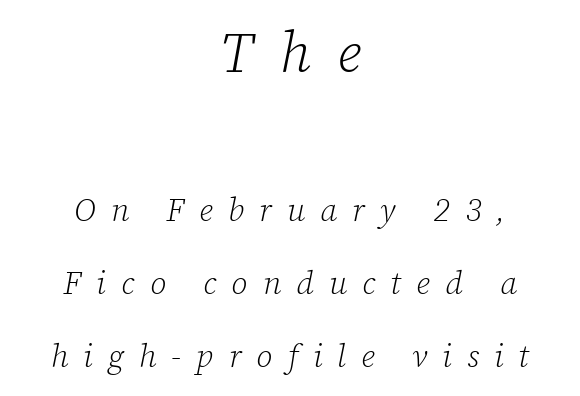
Q: Is the text bold? A: No.
Q: Is the text italic (slanted)? A: Yes, it leans right by about 12 degrees.
Q: Is the typeface a serif or a sans-serif typeface? A: Serif.
Q: Is the text underlined? A: No.
Q: How is the paragraph aligned? A: Centered.
Q: Is the spacing between letters normal or unusually wide? A: Unusually wide.
Q: Is the spacing between lines tight, normal or loose? A: Loose.
Q: Which block of text is set in a larger size, the first (top) or the second (bottom)? A: The first (top) one.
Q: Width (condensed, normal, or wide)? A: Normal.
Q: Stroke contrast? A: Low.
Q: x-height? A: Medium.
Q: Monospaced? A: No.
